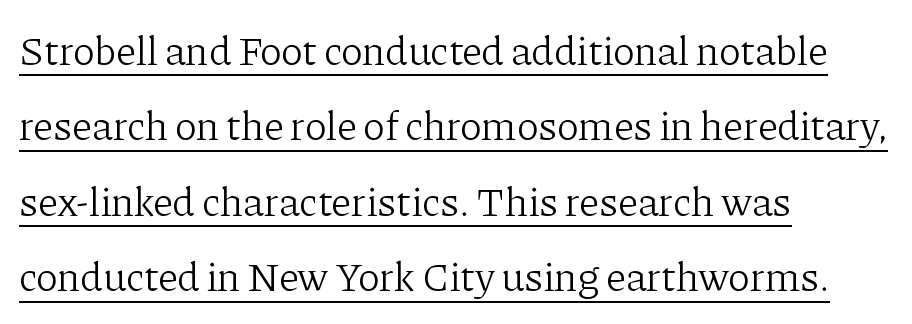
The image shows 41 px light serif type, upright; set left-aligned, line spacing 1.84x, normal letter spacing, underlined; low stroke contrast and a medium x-height.
